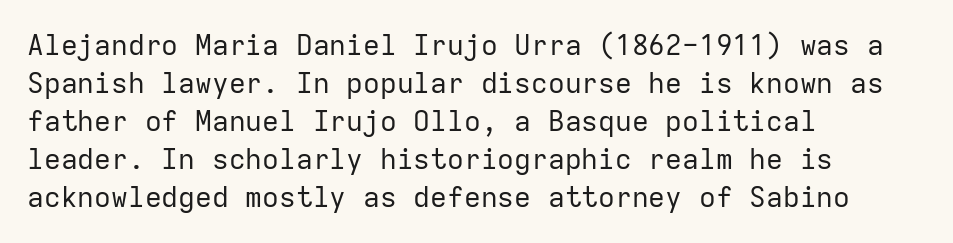
Q: Is the text bold? A: No.
Q: Is the text italic (slanted)? A: No, it is upright.
Q: Is the typeface a serif or a sans-serif typeface? A: Sans-serif.
Q: Is the text underlined? A: No.
Q: How is the paragraph aligned? A: Left-aligned.
Q: Is the spacing between letters normal or unusually wide? A: Normal.
Q: Is the spacing between lines tight, normal or loose? A: Normal.
Q: Width (condensed, normal, or wide)? A: Normal.
Q: Stroke contrast? A: Low.
Q: x-height? A: Medium.
Q: Monospaced? A: Yes.
